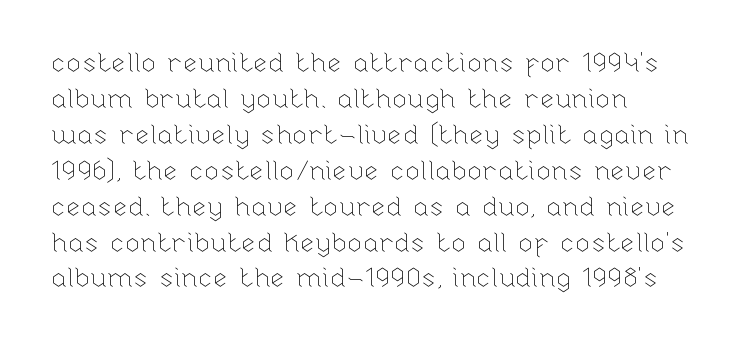
Q: Is the text bold? A: No.
Q: Is the text italic (slanted)? A: No, it is upright.
Q: Is the text underlined? A: No.
Q: Is the spacing between letters normal or unusually wide? A: Normal.
Q: Is the spacing between lines tight, normal or loose? A: Normal.
